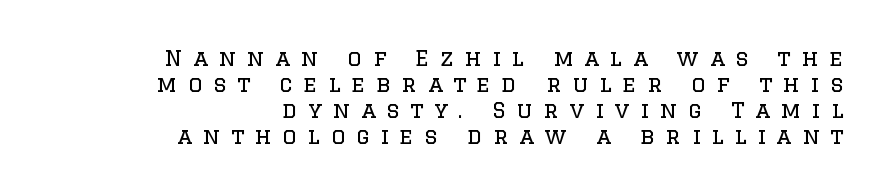
Casual observation: everything's shoved over to the right. A light-to-regular cut is what we see here. The gaps between neighbouring characters are conspicuously large. A roman cut, with each character standing at attention. The baseline area is clear.
